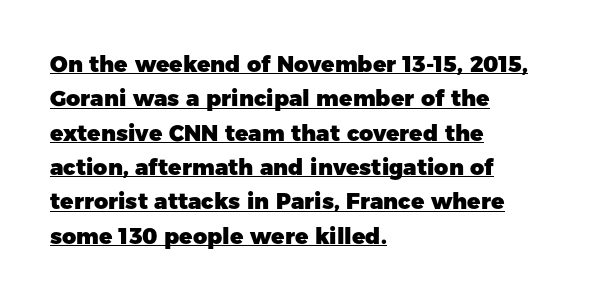
Q: Is the text bold? A: Yes.
Q: Is the text italic (slanted)? A: No, it is upright.
Q: Is the text underlined? A: Yes.
Q: How is the paragraph aligned? A: Left-aligned.
Q: Is the spacing between letters normal or unusually wide? A: Normal.
Q: Is the spacing between lines tight, normal or loose? A: Normal.
